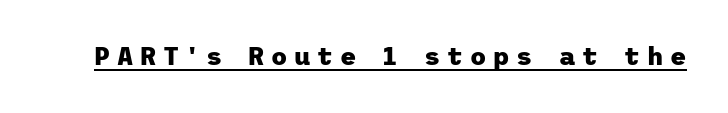
{"italic": "no", "bold": "yes", "underline": "yes", "letter_spacing": "wide", "letter_spacing_em": 0.27, "glyph_px": 25}
